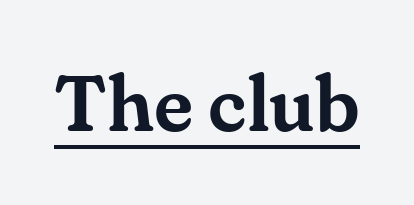
The passage shown is underscored from start to finish. Varying glyph widths throughout — classic text-font behaviour. You can tell from the footed stems that serif type was used. No extra tracking has been applied to these lines. The type sits square on the baseline with zero lean.
